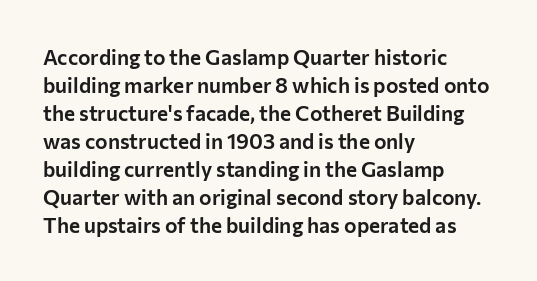
{"italic": "no", "underline": "no", "align": "left", "line_spacing": "normal", "line_spacing_ratio": 1.33, "letter_spacing": "normal", "letter_spacing_em": 0.0, "glyph_px": 21}
